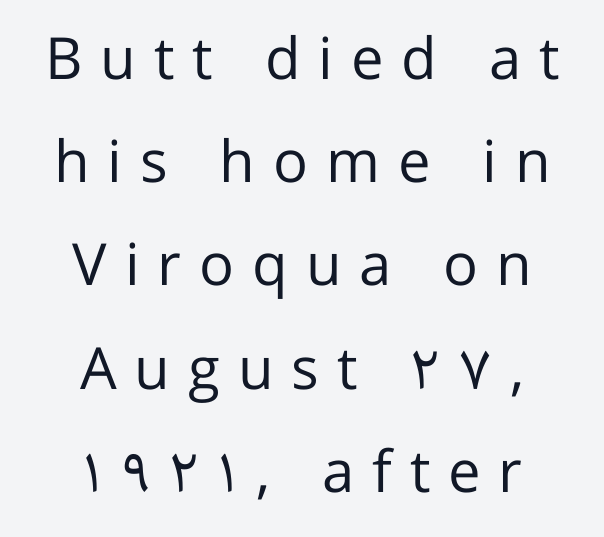
The type sits square on the baseline with zero lean. Ink coverage per letter is moderate at most. Clear beneath every line of the passage. The passage shown has open, widely tracked lettering throughout.
